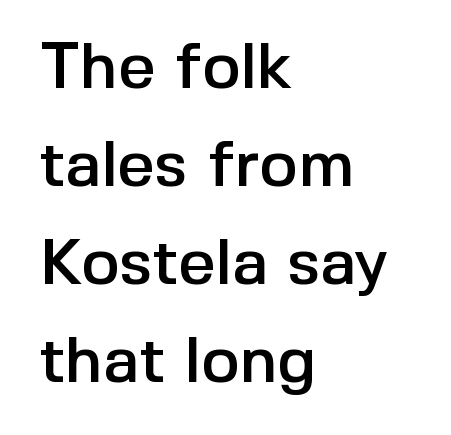
All the whitespace from short lines collects on the right. You could not count columns in this text — the font is proportionally spaced. Nope, no serifs anywhere on these letters. Every stem runs plumb, perpendicular to the baseline. Underlining? Definitely not there. Line spacing here is normal.
